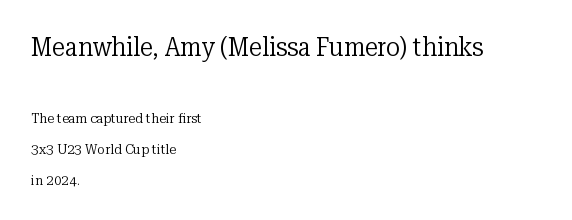
These lines were composed using upright roman letters. In CSS terms this would be text-align: left. No word sits above an underline. Words appear dense and cohesive because spacing is normal. A quiet, ordinary-to-light weight characterises the typeface.
